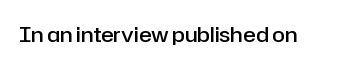
{"italic": "no", "bold": "semi", "underline": "no", "letter_spacing": "normal", "letter_spacing_em": 0.0, "glyph_px": 21}
